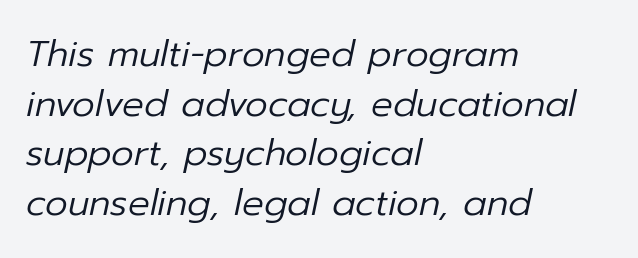
{"italic": "yes", "lean": "right", "slant_degrees": 12, "bold": "no", "weight": "regular", "width": "normal", "stroke_contrast": "low", "x_height": "medium", "monospaced": "no", "underline": "no", "align": "left", "line_spacing": "normal", "line_spacing_ratio": 1.38, "letter_spacing": "normal", "letter_spacing_em": 0.0, "glyph_px": 36}
